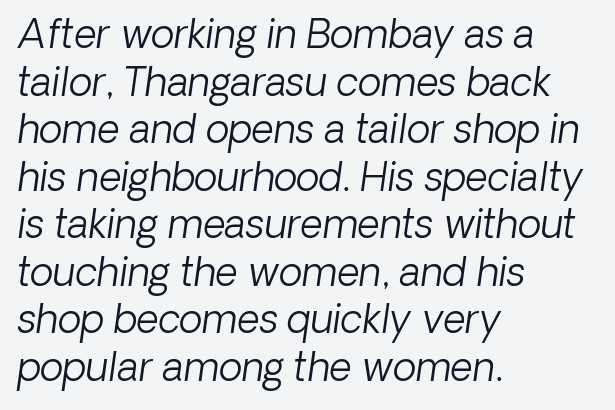
The image shows 39 px light type, italic (leaning right); set left-aligned, line spacing 1.22x, normal letter spacing, not underlined; low stroke contrast and a medium x-height.
